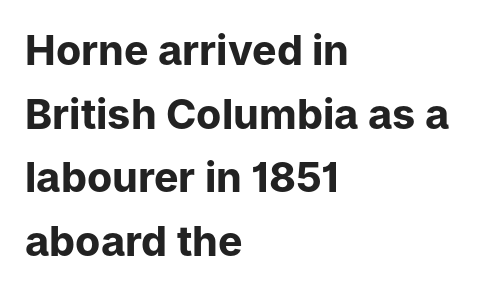
You can tell from the bare stems that sans-serif type was used. Designer's note — italics off, roman on. Notice how descenders clear the ascenders below comfortably — that's standard leading. The strip under each line holds only bare page.
